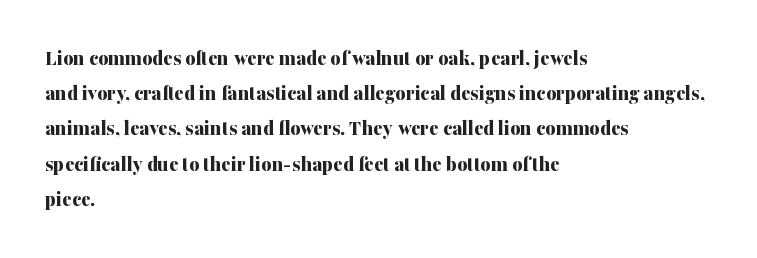
{"italic": "no", "bold": "yes", "underline": "no", "align": "left", "line_spacing": "normal", "line_spacing_ratio": 1.6, "letter_spacing": "normal", "letter_spacing_em": 0.0, "glyph_px": 22}
